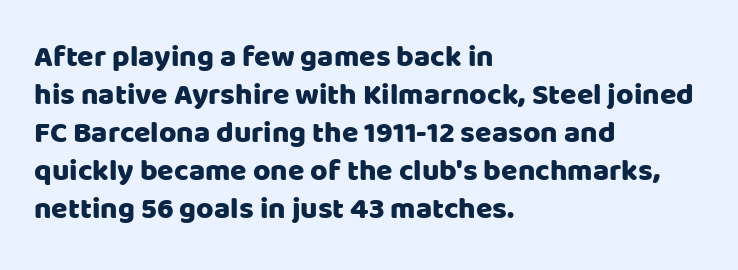
The image shows 30 px sans-serif type, upright; set left-aligned, normal line spacing (1.27x), normal letter spacing, not underlined; low stroke contrast and a large x-height.
